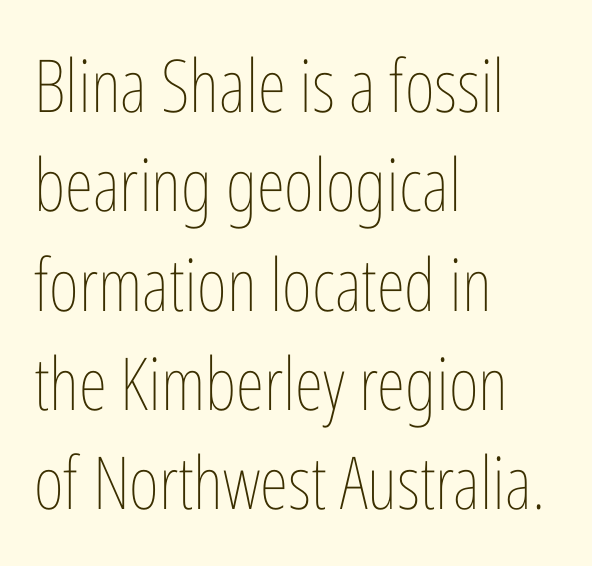
The image shows 73 px thin, condensed type, upright; set left-aligned, normal line spacing (1.36x), normal letter spacing, not underlined; low stroke contrast and a medium x-height.
